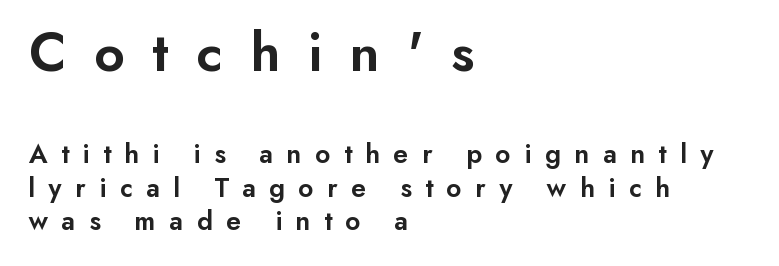
The image shows 57 px semibold sans-serif type, upright; set left-aligned, line spacing 1.19x, unusually wide letter spacing (+0.48 em), not underlined; the first (top) block is 2.04x larger; low stroke contrast and a small x-height.
